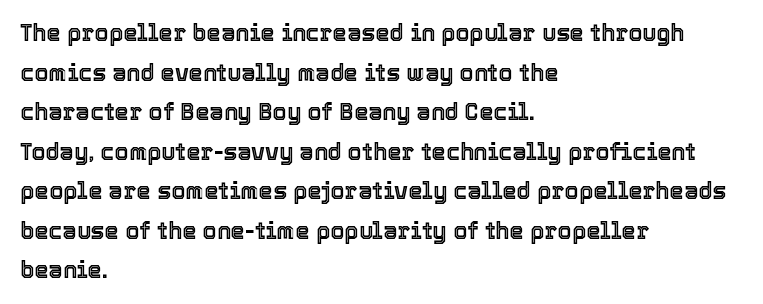
The image shows 23 px text type, upright; set left-aligned, line spacing 1.72x, normal letter spacing, not underlined.
